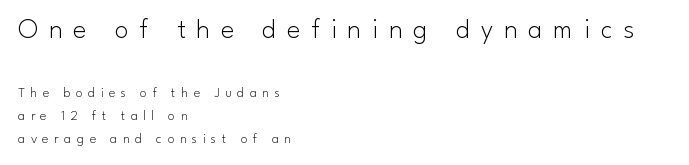
Q: Is the text bold? A: No.
Q: Is the text italic (slanted)? A: No, it is upright.
Q: Is the typeface a serif or a sans-serif typeface? A: Sans-serif.
Q: Is the text underlined? A: No.
Q: How is the paragraph aligned? A: Left-aligned.
Q: Is the spacing between letters normal or unusually wide? A: Unusually wide.
Q: Is the spacing between lines tight, normal or loose? A: Normal.
Q: Which block of text is set in a larger size, the first (top) or the second (bottom)? A: The first (top) one.
Q: Width (condensed, normal, or wide)? A: Normal.
Q: Stroke contrast? A: Low.
Q: x-height? A: Small.
Q: Monospaced? A: No.
